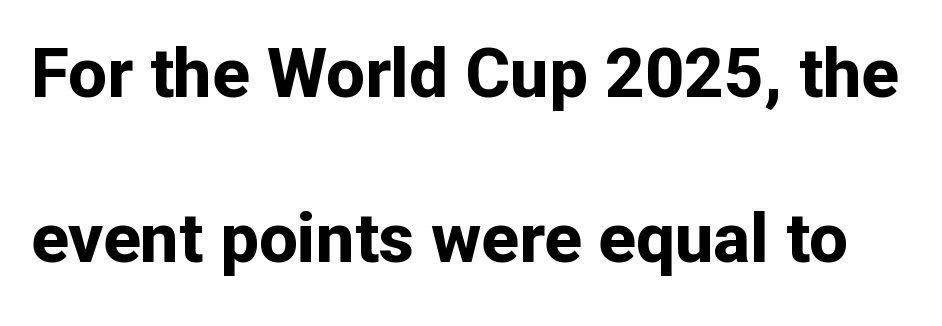
Q: Is the text bold? A: Yes.
Q: Is the text italic (slanted)? A: No, it is upright.
Q: Is the typeface a serif or a sans-serif typeface? A: Sans-serif.
Q: Is the text underlined? A: No.
Q: Is the spacing between letters normal or unusually wide? A: Normal.
Q: Is the spacing between lines tight, normal or loose? A: Loose.
Q: Width (condensed, normal, or wide)? A: Normal.
Q: Stroke contrast? A: Low.
Q: x-height? A: Medium.
Q: Monospaced? A: No.
